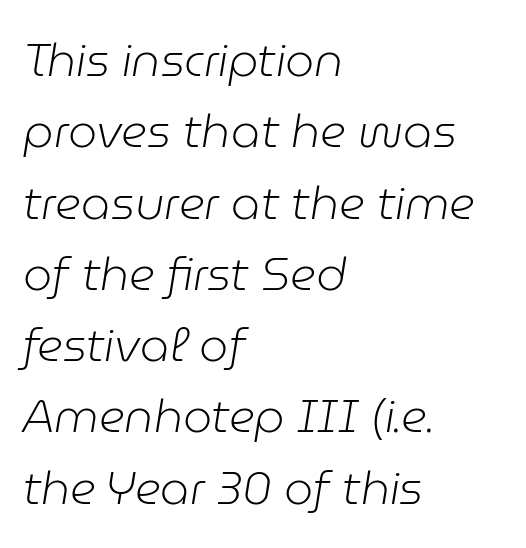
The image shows 46 px light type, italic (leaning right); set left-aligned, normal line spacing (1.55x), normal letter spacing, not underlined; low stroke contrast and a medium x-height.
